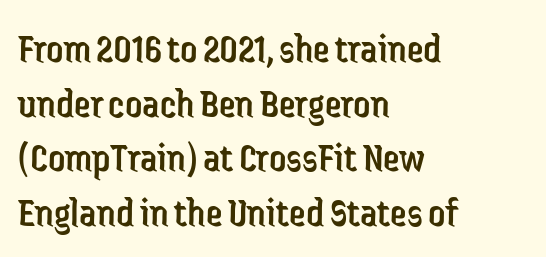
{"serif": "no", "italic": "no", "bold": "no", "weight": "regular", "width": "condensed", "stroke_contrast": "low", "x_height": "medium", "monospaced": "no", "underline": "no", "align": "left", "line_spacing": "normal", "line_spacing_ratio": 1.3, "letter_spacing": "normal", "letter_spacing_em": 0.0, "glyph_px": 42}
